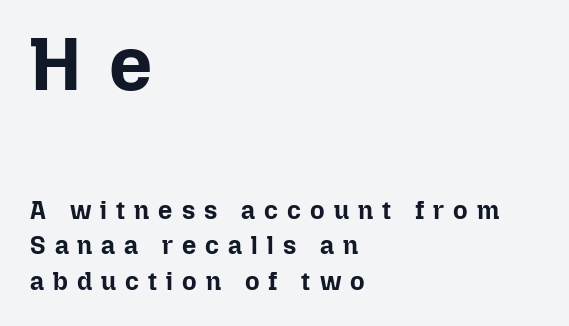
The image shows 76 px bold type, upright; set left-aligned, normal line spacing (1.42x), unusually wide letter spacing (+0.36 em), not underlined; the first (top) block is 3.04x larger; low stroke contrast and a medium x-height.
